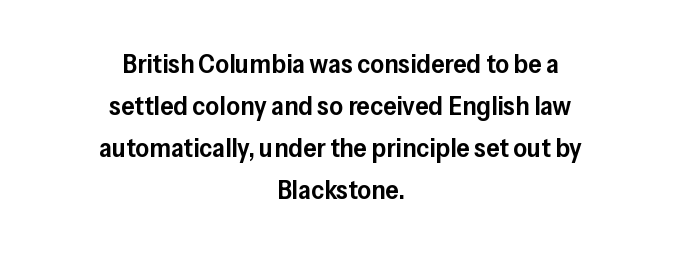
The image shows 27 px text type, upright; set centered, normal line spacing (1.56x), normal letter spacing, not underlined.
